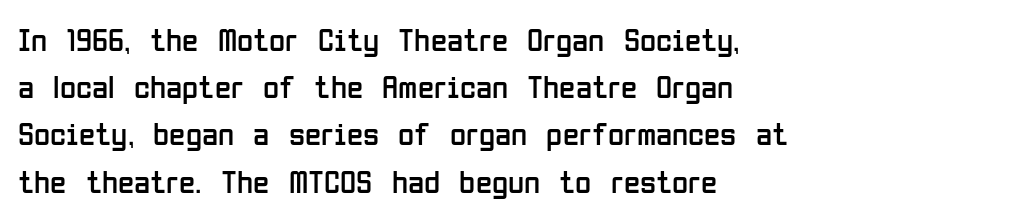
Q: Is the text bold? A: No.
Q: Is the text italic (slanted)? A: No, it is upright.
Q: Is the typeface a serif or a sans-serif typeface? A: Sans-serif.
Q: Is the text underlined? A: No.
Q: How is the paragraph aligned? A: Left-aligned.
Q: Is the spacing between letters normal or unusually wide? A: Normal.
Q: Is the spacing between lines tight, normal or loose? A: Normal.
Q: Width (condensed, normal, or wide)? A: Condensed.
Q: Stroke contrast? A: Low.
Q: x-height? A: Medium.
Q: Monospaced? A: No.
